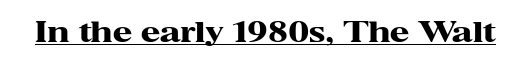
{"serif": "yes", "italic": "no", "bold": "yes", "weight": "heavy", "width": "wide", "stroke_contrast": "high", "x_height": "medium", "monospaced": "no", "underline": "yes", "letter_spacing": "normal", "letter_spacing_em": 0.0, "glyph_px": 28}
